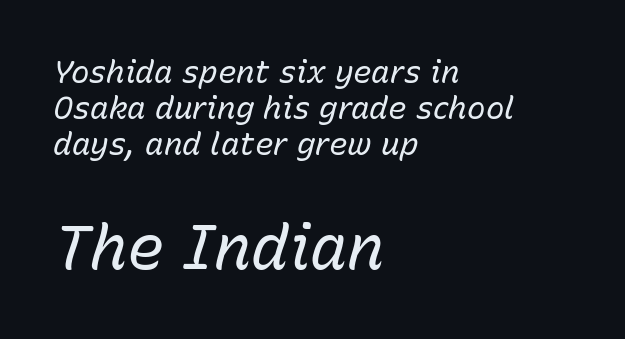
Q: Is the text bold? A: No.
Q: Is the text italic (slanted)? A: Yes, it leans right by about 15 degrees.
Q: Is the text underlined? A: No.
Q: How is the paragraph aligned? A: Left-aligned.
Q: Is the spacing between letters normal or unusually wide? A: Normal.
Q: Which block of text is set in a larger size, the first (top) or the second (bottom)? A: The second (bottom) one.
Q: Width (condensed, normal, or wide)? A: Normal.
Q: Stroke contrast? A: Low.
Q: x-height? A: Medium.
Q: Monospaced? A: No.
